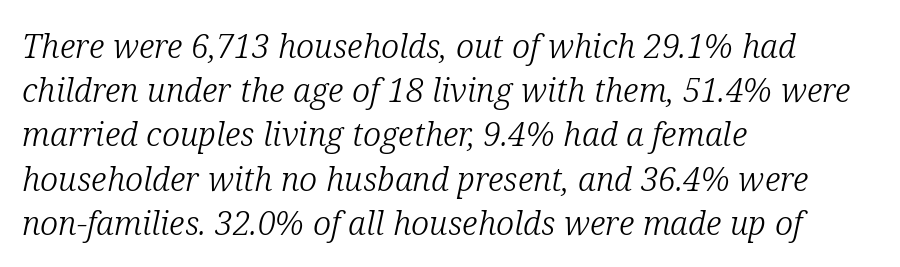
The image shows 33 px light serif type, italic (leaning right); set left-aligned, normal line spacing (1.34x), normal letter spacing, not underlined; low stroke contrast and a medium x-height.
